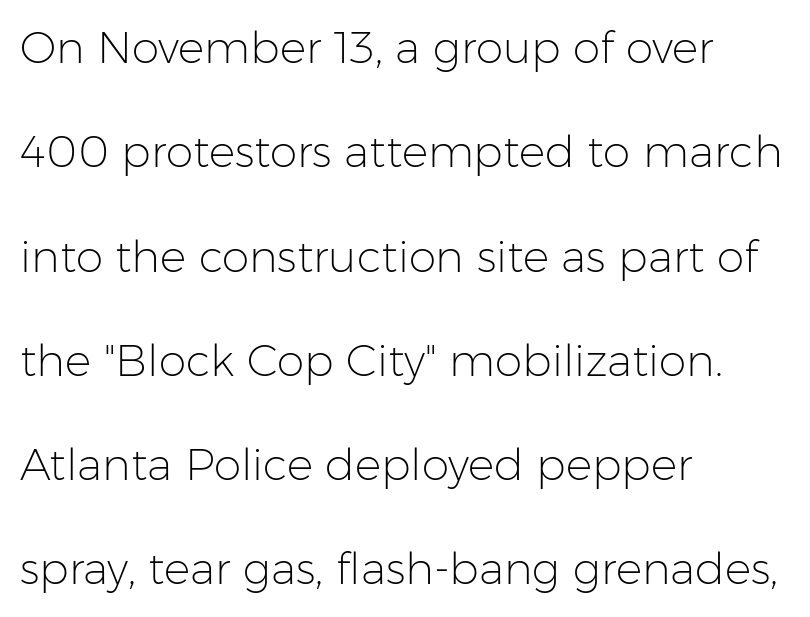
The image shows 44 px light sans-serif type, upright; set left-aligned, loose line spacing (2.37x), normal letter spacing, not underlined; low stroke contrast and a medium x-height.
